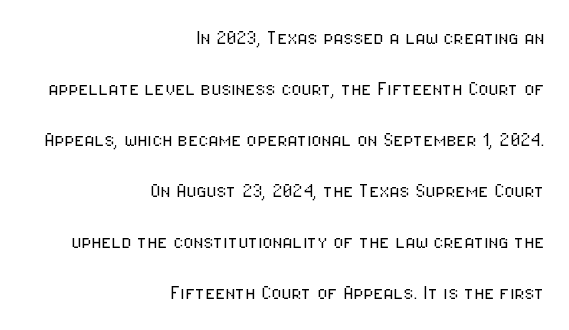
The image shows 23 px text type, upright; set right-aligned, loose line spacing (2.22x), normal letter spacing, not underlined.
